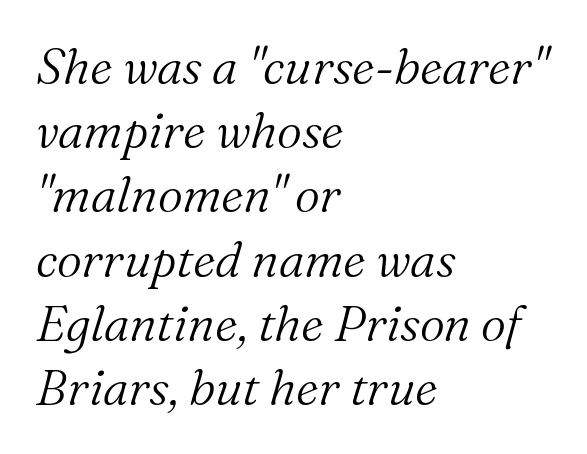
The image shows 49 px light serif type, italic (leaning right); set left-aligned, normal line spacing (1.31x), normal letter spacing, not underlined; medium stroke contrast and a medium x-height.
